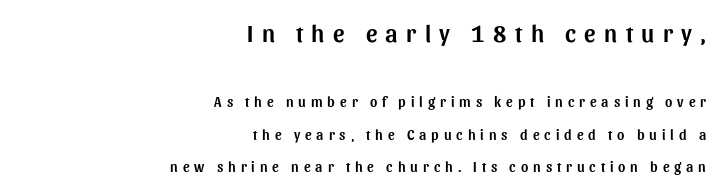
The image shows 24 px text type, upright; set right-aligned, loose line spacing (2.33x), unusually wide letter spacing (+0.35 em), not underlined; the first (top) block is 1.71x larger.
